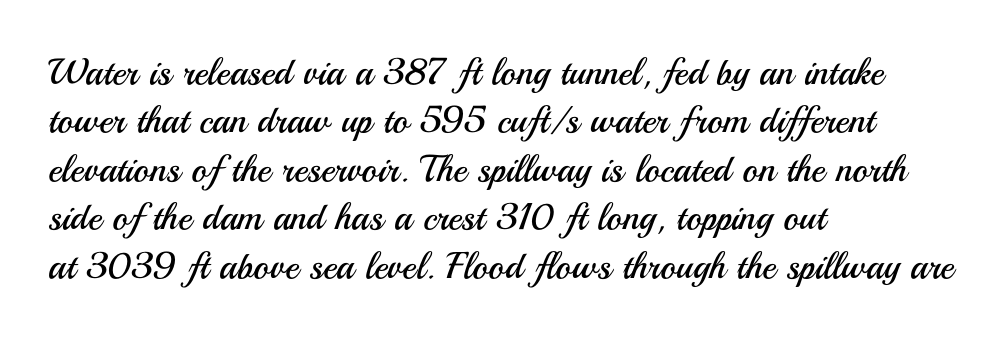
{"serif": "no", "bold": "no", "weight": "regular", "width": "normal", "stroke_contrast": "medium", "x_height": "small", "monospaced": "no", "underline": "no", "align": "left", "line_spacing": "normal", "line_spacing_ratio": 1.31, "letter_spacing": "normal", "letter_spacing_em": 0.0, "glyph_px": 37}
